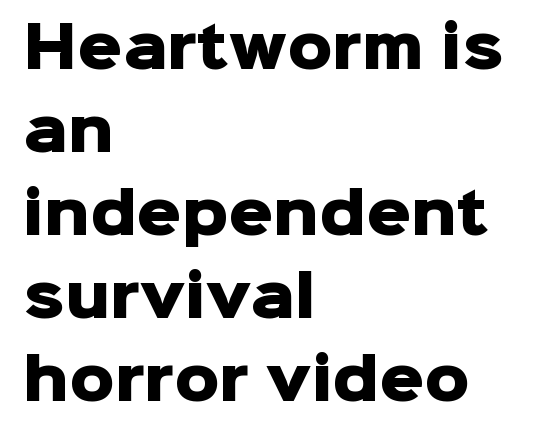
The image shows 56 px heavy sans-serif type, upright; set left-aligned, normal line spacing (1.48x), normal letter spacing, not underlined; low stroke contrast and a medium x-height.
